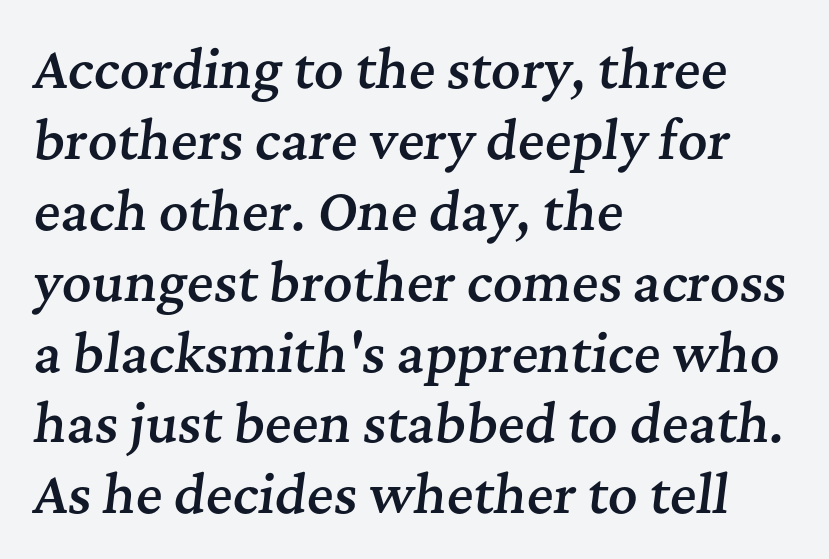
This block has exactly the height ordinary leading produces. A typesetter would label this face a serif. A typesetter would mark this as italic. Bare-footed words on every line. Is this a fixed-width face? No — the glyphs have proportional, varying widths. Each line starts at the same left margin while the right side varies.
